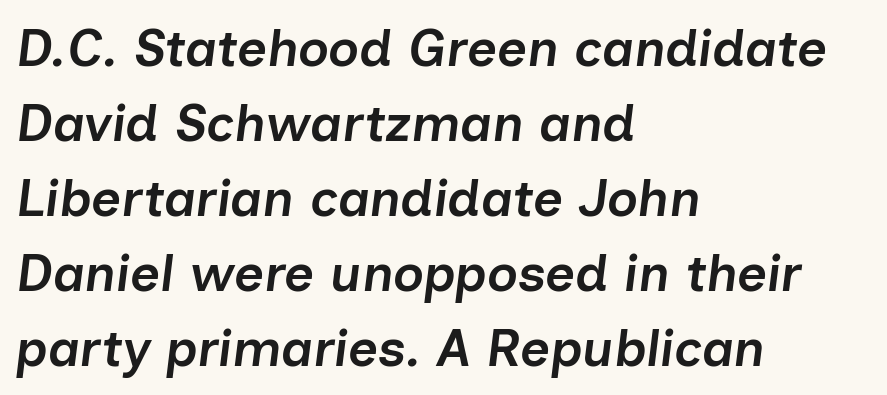
The image shows 52 px semibold type, italic (leaning right); set left-aligned, normal line spacing (1.44x), normal letter spacing, not underlined; low stroke contrast and a medium x-height.
